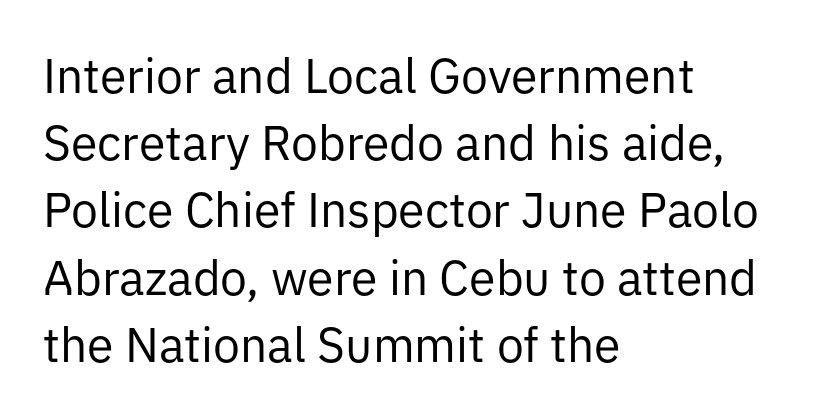
The image shows 48 px regular-weight sans-serif type, upright; set left-aligned, normal line spacing (1.4x), normal letter spacing, not underlined; low stroke contrast and a medium x-height.
